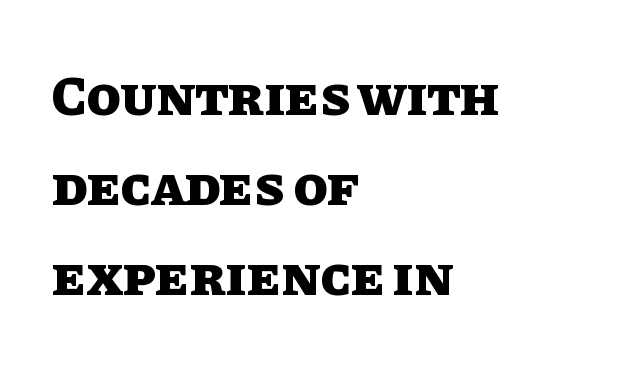
Q: Is the text bold? A: Yes.
Q: Is the text italic (slanted)? A: No, it is upright.
Q: Is the text underlined? A: No.
Q: How is the paragraph aligned? A: Left-aligned.
Q: Is the spacing between letters normal or unusually wide? A: Normal.
Q: Is the spacing between lines tight, normal or loose? A: Normal.
Q: Width (condensed, normal, or wide)? A: Normal.
Q: Stroke contrast? A: Low.
Q: x-height? A: Large.
Q: Monospaced? A: No.
